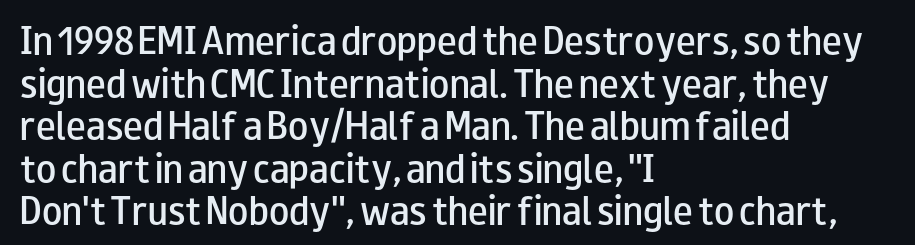
The image shows 33 px semibold, wide sans-serif type, upright; set left-aligned, normal line spacing (1.29x), normal letter spacing, not underlined; low stroke contrast and a small x-height.
